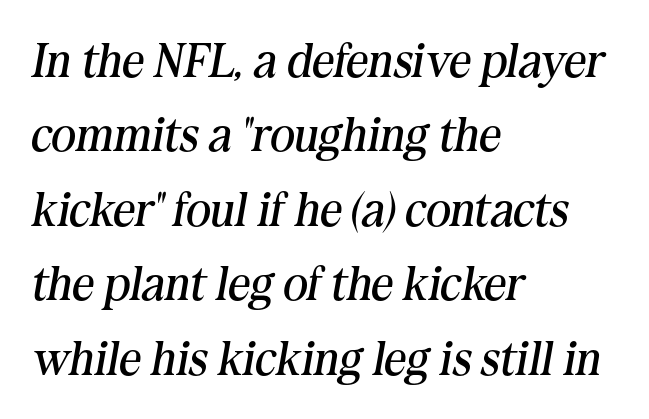
There is no visible air inserted between adjacent glyphs. The vertical gap from one line to the next is medium. These lines are rendered in a variable-pitch font. Weight: regular or lighter. Style check: oblique. Just letters on the line, the space beneath them empty.
